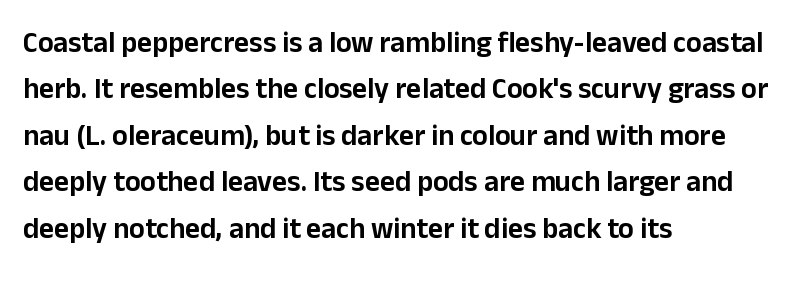
{"serif": "no", "italic": "no", "width": "normal", "stroke_contrast": "low", "x_height": "medium", "monospaced": "no", "underline": "no", "align": "left", "line_spacing": "normal", "line_spacing_ratio": 1.6, "letter_spacing": "normal", "letter_spacing_em": 0.0, "glyph_px": 29}
